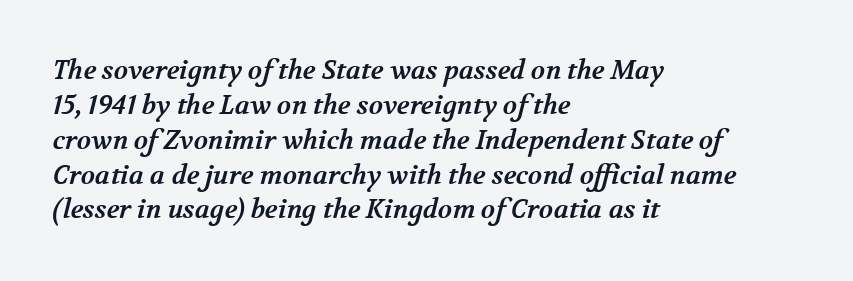
The image shows 26 px bold type; set left-aligned, normal line spacing (1.34x), normal letter spacing, not underlined.
